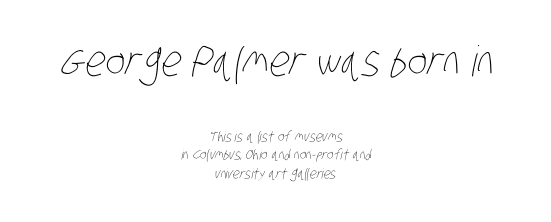
Q: Is the text bold? A: No.
Q: Is the text underlined? A: No.
Q: How is the paragraph aligned? A: Centered.
Q: Is the spacing between letters normal or unusually wide? A: Normal.
Q: Is the spacing between lines tight, normal or loose? A: Normal.
Q: Which block of text is set in a larger size, the first (top) or the second (bottom)? A: The first (top) one.
Q: Width (condensed, normal, or wide)? A: Condensed.
Q: Stroke contrast? A: Low.
Q: x-height? A: Large.
Q: Monospaced? A: No.
